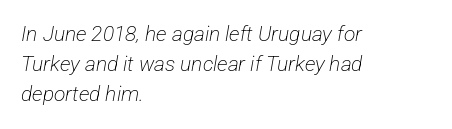
Q: Is the text bold? A: No.
Q: Is the text underlined? A: No.
Q: How is the paragraph aligned? A: Left-aligned.
Q: Is the spacing between letters normal or unusually wide? A: Normal.
Q: Is the spacing between lines tight, normal or loose? A: Normal.
